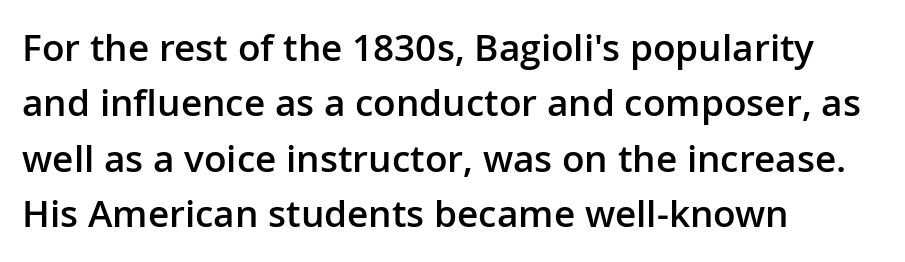
Quick note: underline off. Look at the tracking — it's just the regular setting, nothing added. You could not count columns in this text — the font is proportionally spaced. The strokes are fattened partway — semibold, not bold. The typeface chosen for these lines omits serifs.
